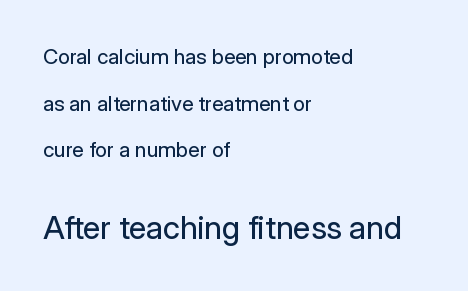
Q: Is the text bold? A: No.
Q: Is the text italic (slanted)? A: No, it is upright.
Q: Is the typeface a serif or a sans-serif typeface? A: Sans-serif.
Q: Is the text underlined? A: No.
Q: How is the paragraph aligned? A: Left-aligned.
Q: Is the spacing between letters normal or unusually wide? A: Normal.
Q: Is the spacing between lines tight, normal or loose? A: Loose.
Q: Which block of text is set in a larger size, the first (top) or the second (bottom)? A: The second (bottom) one.
Q: Width (condensed, normal, or wide)? A: Normal.
Q: Stroke contrast? A: Low.
Q: x-height? A: Medium.
Q: Monospaced? A: No.
